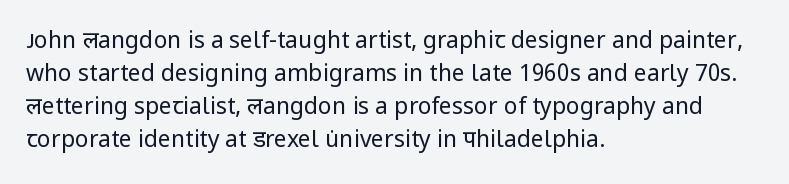
The image shows 23 px text type, upright; set left-aligned, normal line spacing (1.44x), normal letter spacing, not underlined.
